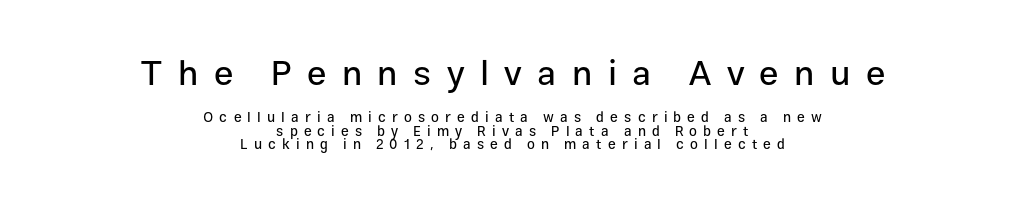
{"serif": "no", "italic": "no", "width": "normal", "stroke_contrast": "low", "x_height": "medium", "monospaced": "no", "underline": "no", "align": "center", "line_spacing": "tight", "line_spacing_ratio": 0.97, "letter_spacing": "wide", "letter_spacing_em": 0.44, "larger_block": "first", "size_ratio": 2.5, "glyph_px": 35}
